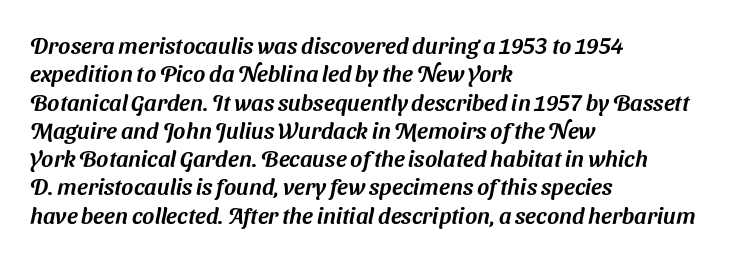
Just letters on the line, the space beneath them empty. Each line starts at the same left margin while the right side varies. These lines keep a tight, regular rhythm from letter to letter.
